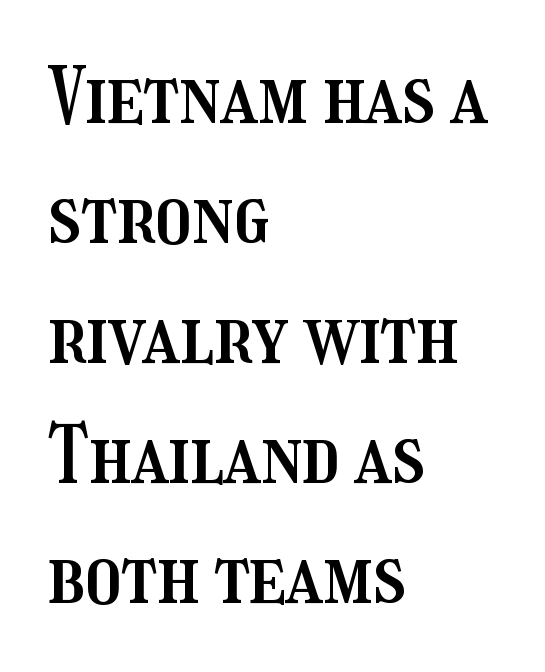
{"italic": "no", "width": "condensed", "stroke_contrast": "medium", "x_height": "medium", "monospaced": "no", "underline": "no", "align": "left", "line_spacing": "normal", "line_spacing_ratio": 1.52, "letter_spacing": "normal", "letter_spacing_em": 0.0, "glyph_px": 79}
